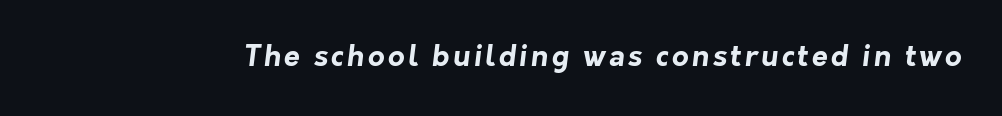
{"serif": "no", "bold": "yes", "weight": "bold", "width": "normal", "stroke_contrast": "low", "x_height": "medium", "monospaced": "no", "underline": "no", "glyph_px": 29}
